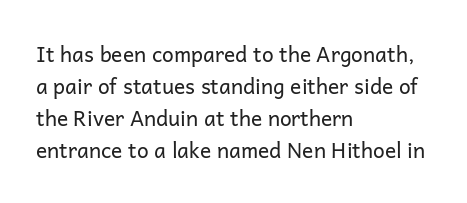
Q: Is the text bold? A: No.
Q: Is the text italic (slanted)? A: No, it is upright.
Q: Is the text underlined? A: No.
Q: How is the paragraph aligned? A: Left-aligned.
Q: Is the spacing between letters normal or unusually wide? A: Normal.
Q: Is the spacing between lines tight, normal or loose? A: Normal.
